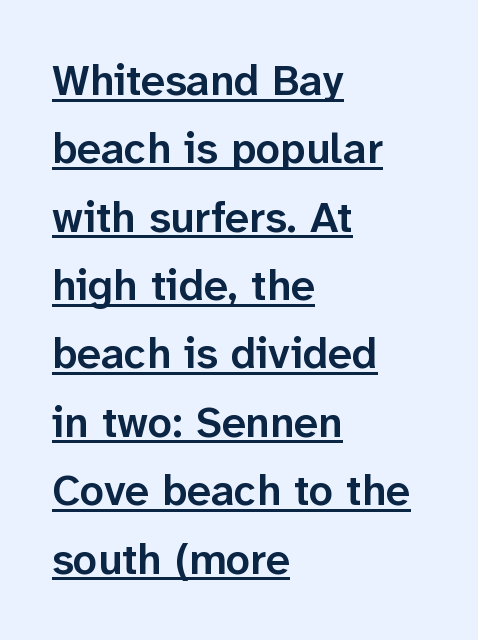
{"serif": "no", "italic": "no", "bold": "semi", "weight": "semibold", "width": "normal", "stroke_contrast": "low", "x_height": "medium", "monospaced": "no", "underline": "yes", "align": "left", "line_spacing": "normal", "line_spacing_ratio": 1.59, "letter_spacing": "normal", "letter_spacing_em": 0.0, "glyph_px": 43}
